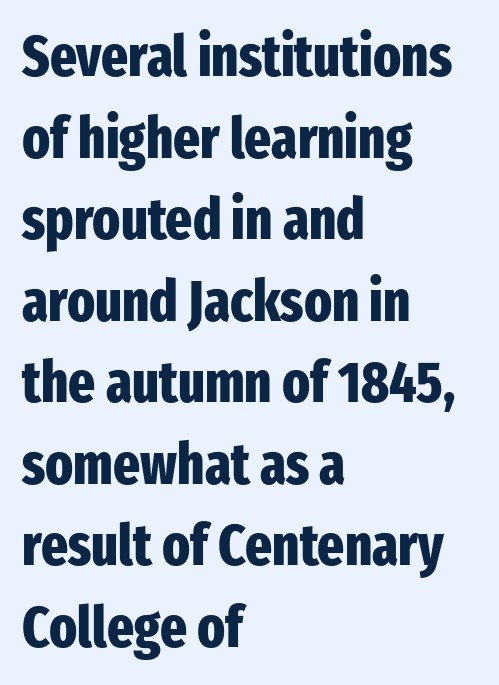
The image shows 57 px heavy, condensed sans-serif type, upright; set left-aligned, normal line spacing (1.43x), normal letter spacing, not underlined; low stroke contrast and a medium x-height.
